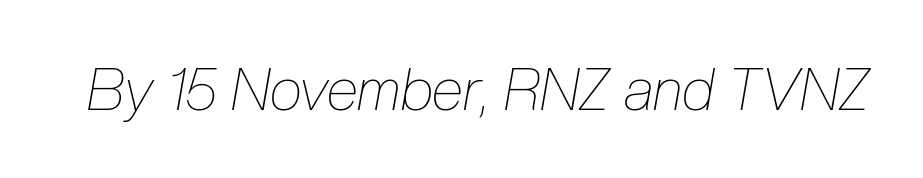
The image shows 58 px thin, condensed type, italic (leaning right); set normal letter spacing, not underlined; low stroke contrast and a medium x-height.
